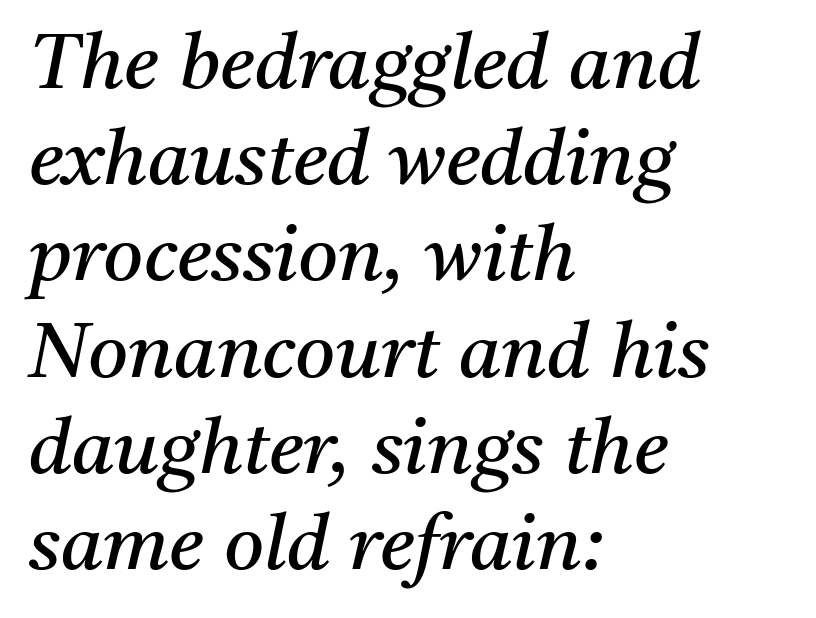
Q: Is the text bold? A: No.
Q: Is the text italic (slanted)? A: Yes, it leans right by about 11 degrees.
Q: Is the typeface a serif or a sans-serif typeface? A: Serif.
Q: Is the text underlined? A: No.
Q: How is the paragraph aligned? A: Left-aligned.
Q: Is the spacing between letters normal or unusually wide? A: Normal.
Q: Is the spacing between lines tight, normal or loose? A: Normal.
Q: Width (condensed, normal, or wide)? A: Normal.
Q: Stroke contrast? A: Medium.
Q: x-height? A: Medium.
Q: Monospaced? A: No.
